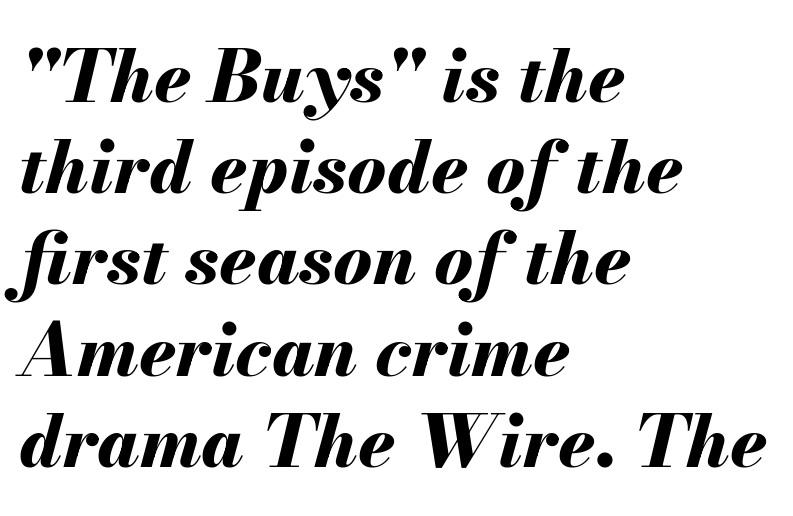
{"italic": "yes", "lean": "right", "slant_degrees": 13, "bold": "yes", "weight": "bold", "width": "normal", "stroke_contrast": "medium", "x_height": "small", "monospaced": "no", "underline": "no", "align": "left", "line_spacing": "normal", "line_spacing_ratio": 1.25, "letter_spacing": "normal", "letter_spacing_em": 0.0, "glyph_px": 73}
